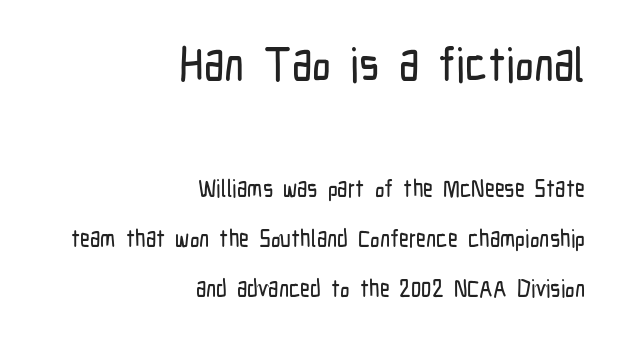
Q: Is the text italic (slanted)? A: No, it is upright.
Q: Is the typeface a serif or a sans-serif typeface? A: Sans-serif.
Q: Is the text underlined? A: No.
Q: How is the paragraph aligned? A: Right-aligned.
Q: Is the spacing between letters normal or unusually wide? A: Normal.
Q: Is the spacing between lines tight, normal or loose? A: Loose.
Q: Which block of text is set in a larger size, the first (top) or the second (bottom)? A: The first (top) one.
Q: Width (condensed, normal, or wide)? A: Condensed.
Q: Stroke contrast? A: Low.
Q: x-height? A: Medium.
Q: Monospaced? A: No.
